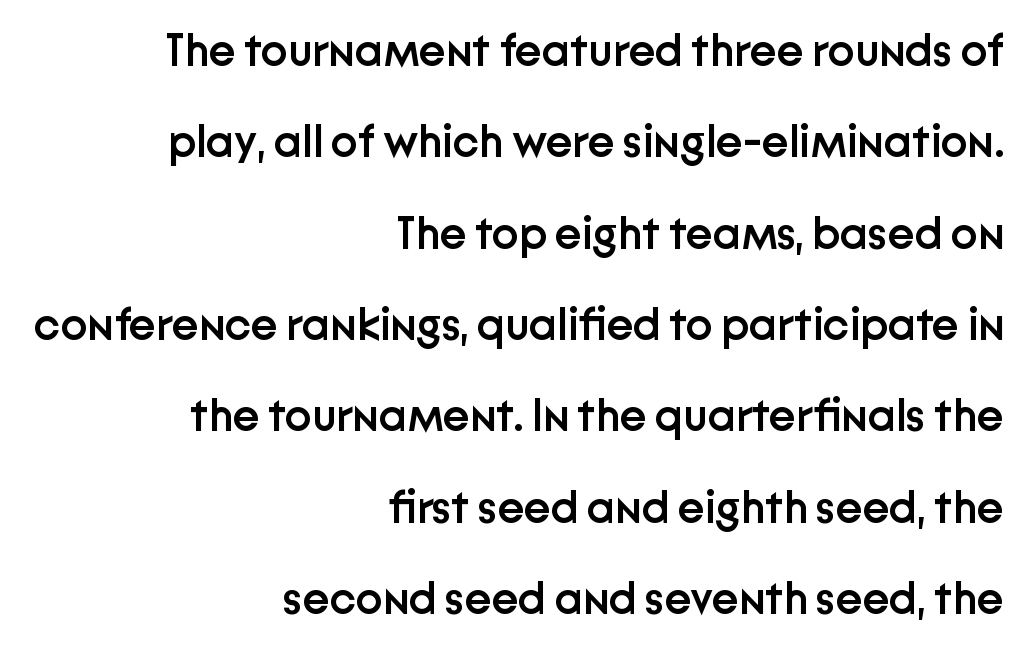
Q: Is the text bold? A: Semi-bold.
Q: Is the text italic (slanted)? A: No, it is upright.
Q: Is the typeface a serif or a sans-serif typeface? A: Sans-serif.
Q: Is the text underlined? A: No.
Q: How is the paragraph aligned? A: Right-aligned.
Q: Is the spacing between letters normal or unusually wide? A: Normal.
Q: Is the spacing between lines tight, normal or loose? A: Loose.
Q: Width (condensed, normal, or wide)? A: Normal.
Q: Stroke contrast? A: Low.
Q: x-height? A: Medium.
Q: Monospaced? A: No.
